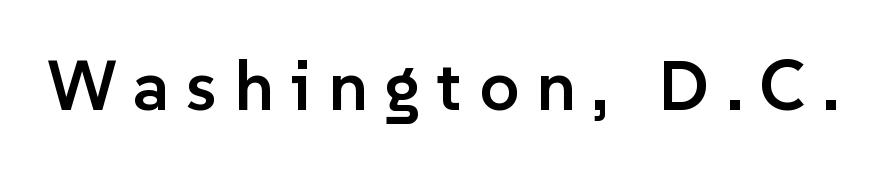
Heft: intermediate — a semibold. Honestly, there is no underline to notice here at all. You can tell from the bare stems that sans-serif type was used. Spacing verdict: proportional, widths tailored to each character. Letter spacing: wide.
